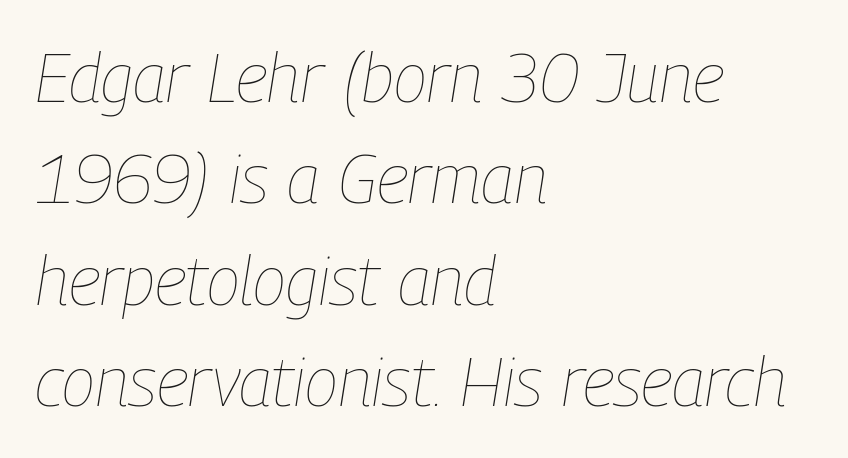
Is the type slanted? Yes — the strokes lean at a clear angle. Regarding leading, the lines here are spaced in the standard way. Proportional: the letters do not fall into vertical columns. This rendering features lettering with no underline.
